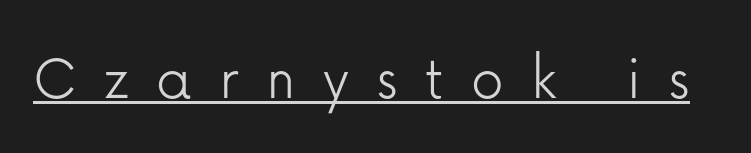
The image shows 65 px light sans-serif type, upright; set unusually wide letter spacing (+0.42 em), underlined; low stroke contrast and a medium x-height.
